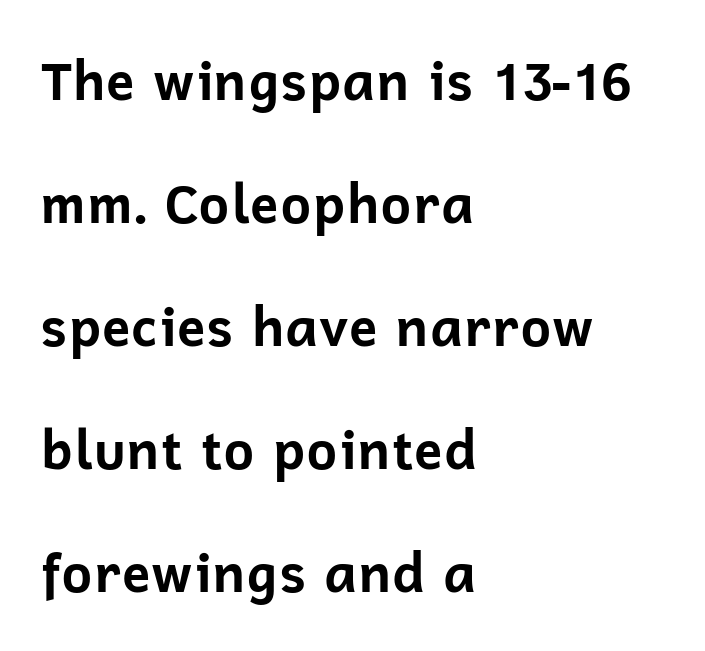
{"serif": "no", "italic": "no", "bold": "yes", "weight": "bold", "width": "normal", "stroke_contrast": "low", "x_height": "medium", "monospaced": "no", "underline": "no", "align": "left", "line_spacing": "loose", "line_spacing_ratio": 2.32, "letter_spacing": "normal", "letter_spacing_em": 0.0, "glyph_px": 53}
